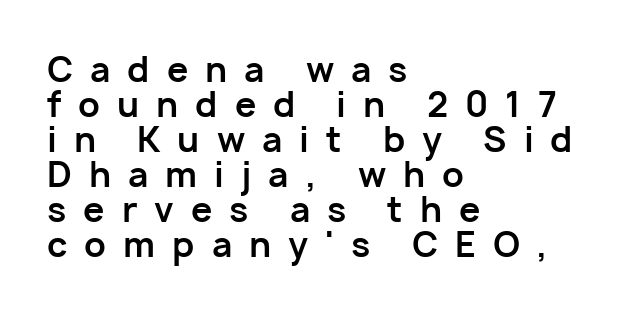
Q: Is the text bold? A: Yes.
Q: Is the text italic (slanted)? A: No, it is upright.
Q: Is the typeface a serif or a sans-serif typeface? A: Sans-serif.
Q: Is the text underlined? A: No.
Q: How is the paragraph aligned? A: Left-aligned.
Q: Is the spacing between letters normal or unusually wide? A: Unusually wide.
Q: Is the spacing between lines tight, normal or loose? A: Tight.
Q: Width (condensed, normal, or wide)? A: Normal.
Q: Stroke contrast? A: Low.
Q: x-height? A: Medium.
Q: Monospaced? A: No.
